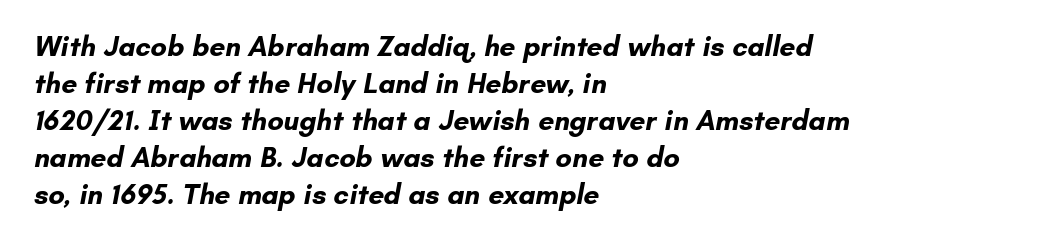
Q: Is the text bold? A: Yes.
Q: Is the typeface a serif or a sans-serif typeface? A: Sans-serif.
Q: Is the text underlined? A: No.
Q: How is the paragraph aligned? A: Left-aligned.
Q: Is the spacing between letters normal or unusually wide? A: Normal.
Q: Is the spacing between lines tight, normal or loose? A: Normal.
Q: Width (condensed, normal, or wide)? A: Normal.
Q: Stroke contrast? A: Low.
Q: x-height? A: Small.
Q: Monospaced? A: No.
